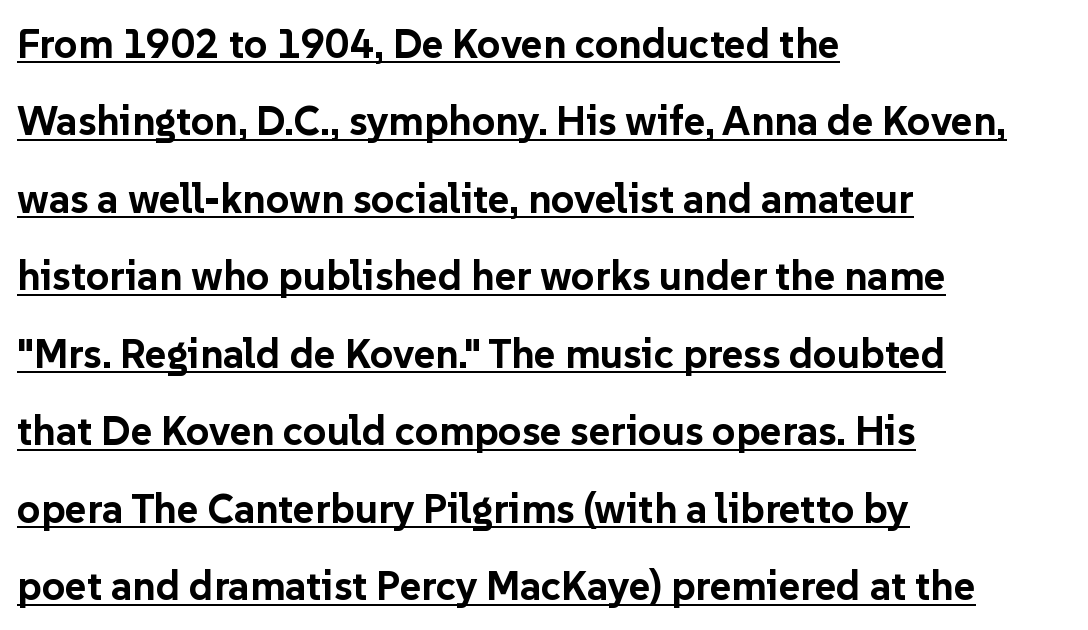
{"serif": "no", "italic": "no", "bold": "yes", "weight": "bold", "width": "normal", "stroke_contrast": "low", "x_height": "medium", "monospaced": "no", "underline": "yes", "align": "left", "line_spacing_ratio": 1.89, "letter_spacing": "normal", "letter_spacing_em": 0.0, "glyph_px": 41}
